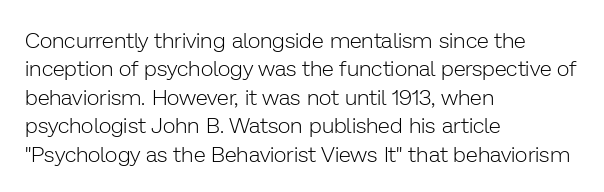
Q: Is the text bold? A: No.
Q: Is the text italic (slanted)? A: No, it is upright.
Q: Is the text underlined? A: No.
Q: How is the paragraph aligned? A: Left-aligned.
Q: Is the spacing between letters normal or unusually wide? A: Normal.
Q: Is the spacing between lines tight, normal or loose? A: Normal.
